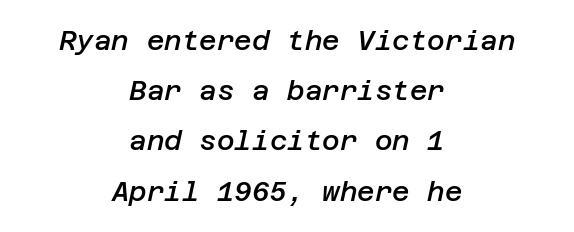
{"italic": "yes", "lean": "right", "slant_degrees": 12, "bold": "semi", "underline": "no", "align": "center", "line_spacing_ratio": 1.86, "letter_spacing": "normal", "letter_spacing_em": 0.0, "glyph_px": 27}
